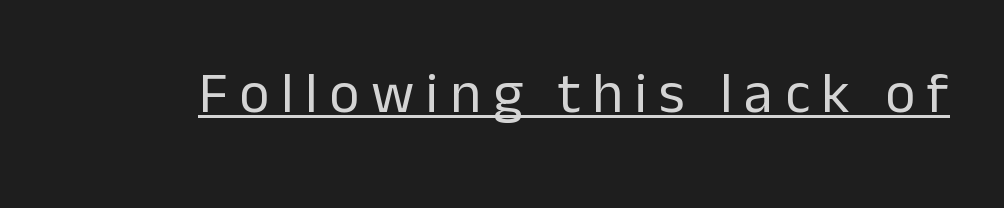
{"serif": "no", "italic": "no", "bold": "no", "weight": "regular", "width": "normal", "stroke_contrast": "low", "x_height": "medium", "monospaced": "no", "underline": "yes", "letter_spacing": "wide", "letter_spacing_em": 0.2, "glyph_px": 58}
